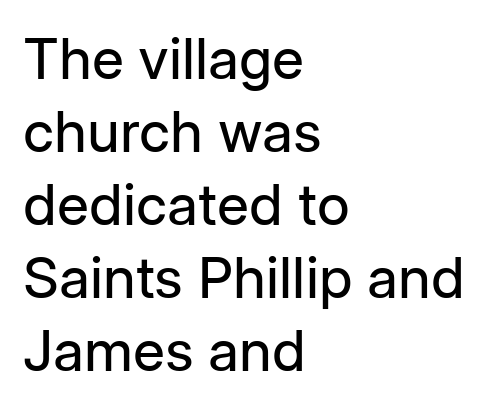
The image shows 57 px regular-weight sans-serif type, upright; set left-aligned, normal line spacing (1.28x), normal letter spacing, not underlined; low stroke contrast and a medium x-height.
